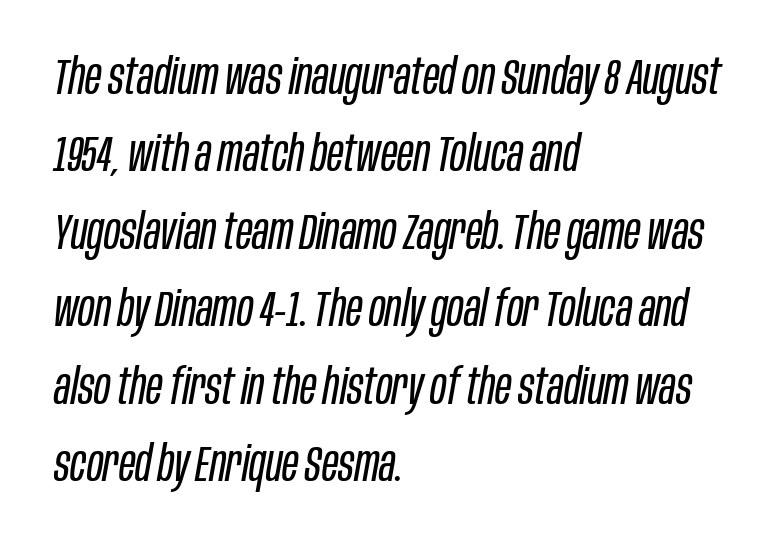
{"italic": "yes", "lean": "right", "slant_degrees": 10, "bold": "no", "weight": "regular", "width": "condensed", "stroke_contrast": "low", "x_height": "large", "monospaced": "no", "underline": "no", "align": "left", "line_spacing": "normal", "line_spacing_ratio": 1.55, "letter_spacing": "normal", "letter_spacing_em": 0.0, "glyph_px": 50}
